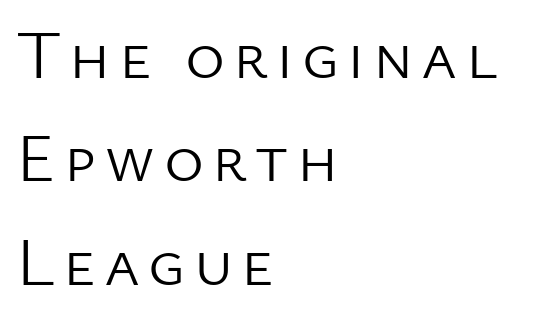
Q: Is the text bold? A: No.
Q: Is the text italic (slanted)? A: No, it is upright.
Q: Is the typeface a serif or a sans-serif typeface? A: Sans-serif.
Q: Is the text underlined? A: No.
Q: How is the paragraph aligned? A: Left-aligned.
Q: Is the spacing between lines tight, normal or loose? A: Normal.
Q: Width (condensed, normal, or wide)? A: Normal.
Q: Stroke contrast? A: Low.
Q: x-height? A: Medium.
Q: Monospaced? A: No.
